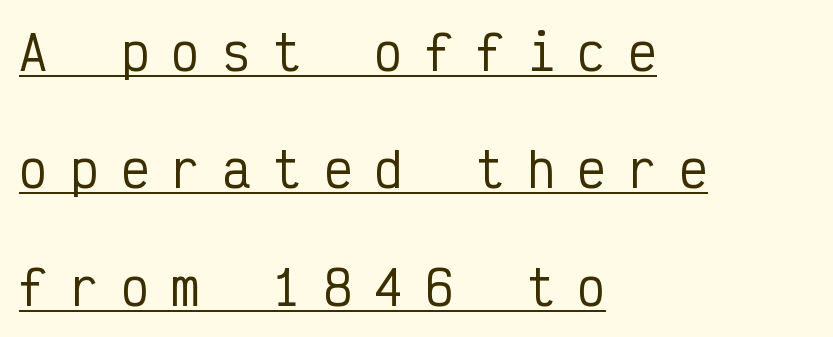
Are there feet on the stems? There aren't — it's a sans. Inter-character spacing is expanded well beyond the font's built-in metrics. Horizontal alignment here is leftward, the default for most running prose. Each line of the rendering has a horizontal stroke beneath the glyphs. You can tell it's not italic because the verticals are truly vertical. Fixed-width glyphs throughout — classic coding-font behaviour.
